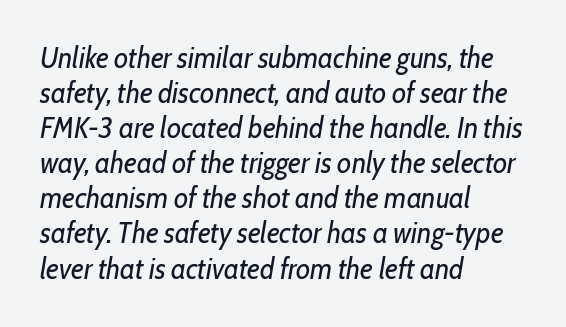
{"italic": "yes", "lean": "right", "slant_degrees": 10, "bold": "no", "weight": "regular", "width": "condensed", "stroke_contrast": "low", "x_height": "medium", "monospaced": "no", "underline": "no", "align": "left", "line_spacing_ratio": 1.21, "letter_spacing": "normal", "letter_spacing_em": 0.0, "glyph_px": 29}
